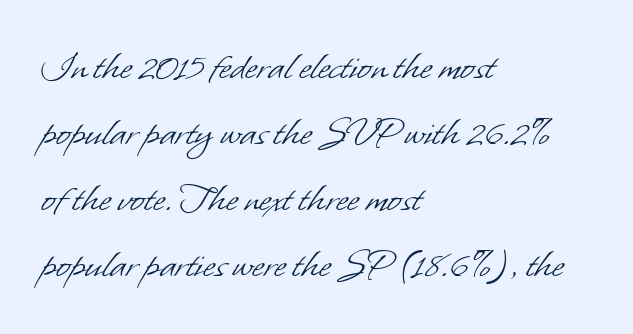
Q: Is the text bold? A: No.
Q: Is the typeface a serif or a sans-serif typeface? A: Sans-serif.
Q: Is the text underlined? A: No.
Q: How is the paragraph aligned? A: Left-aligned.
Q: Is the spacing between letters normal or unusually wide? A: Normal.
Q: Is the spacing between lines tight, normal or loose? A: Normal.
Q: Width (condensed, normal, or wide)? A: Normal.
Q: Stroke contrast? A: Low.
Q: x-height? A: Small.
Q: Monospaced? A: No.
